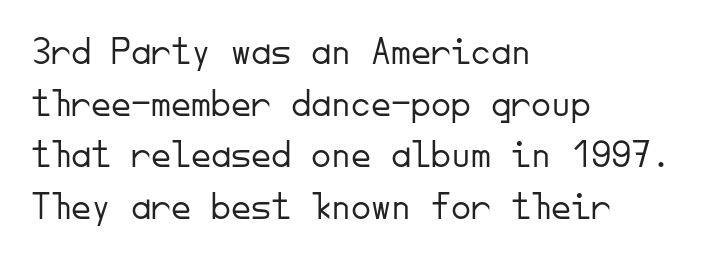
The image shows 40 px light sans-serif type, upright, monospaced; set left-aligned, normal line spacing (1.29x), normal letter spacing, not underlined; low stroke contrast and a small x-height.
